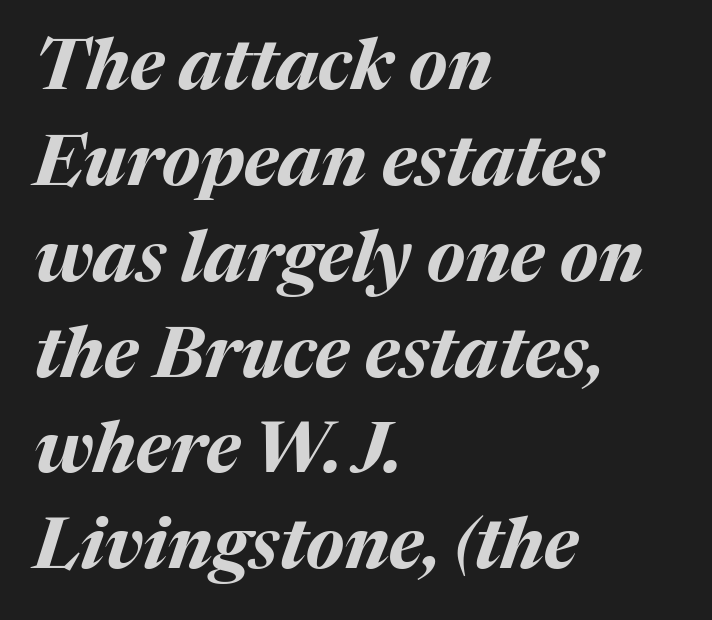
Q: Is the text bold? A: Yes.
Q: Is the text italic (slanted)? A: Yes, it leans right by about 17 degrees.
Q: Is the text underlined? A: No.
Q: How is the paragraph aligned? A: Left-aligned.
Q: Is the spacing between letters normal or unusually wide? A: Normal.
Q: Is the spacing between lines tight, normal or loose? A: Normal.
Q: Width (condensed, normal, or wide)? A: Normal.
Q: Stroke contrast? A: Medium.
Q: x-height? A: Medium.
Q: Monospaced? A: No.
